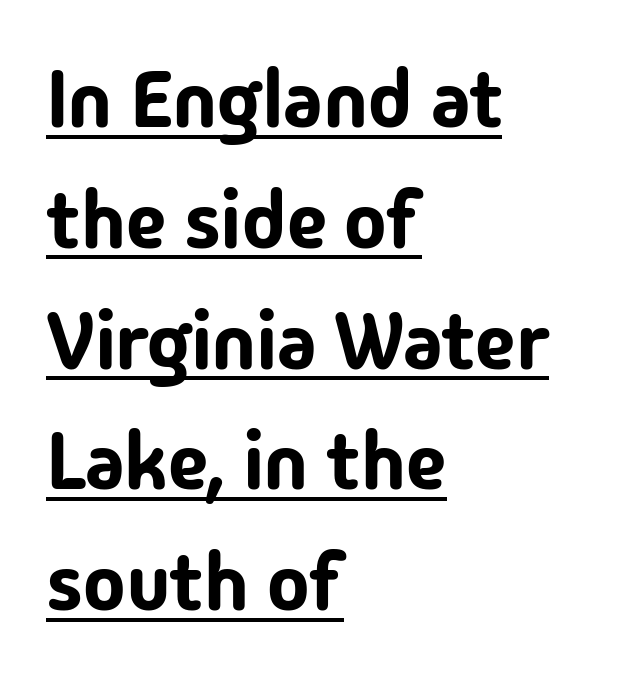
The image shows 80 px sans-serif type, upright; set left-aligned, normal line spacing (1.51x), normal letter spacing, underlined; low stroke contrast and a medium x-height.
